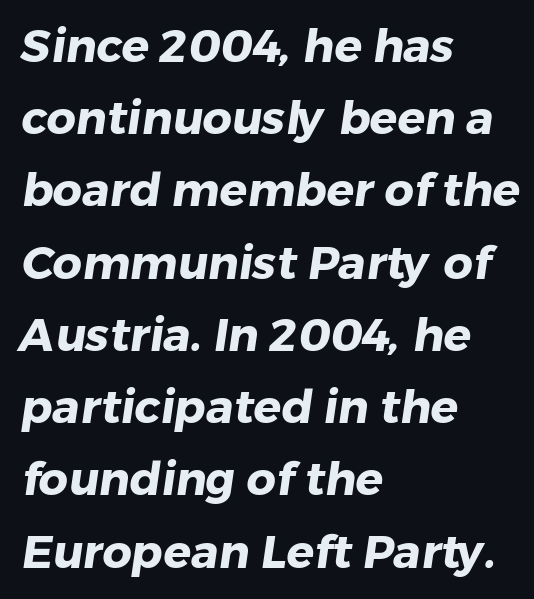
{"serif": "no", "bold": "yes", "weight": "heavy", "width": "normal", "stroke_contrast": "low", "x_height": "medium", "monospaced": "no", "underline": "no", "align": "left", "line_spacing": "normal", "line_spacing_ratio": 1.57, "letter_spacing": "normal", "letter_spacing_em": 0.0, "glyph_px": 46}
